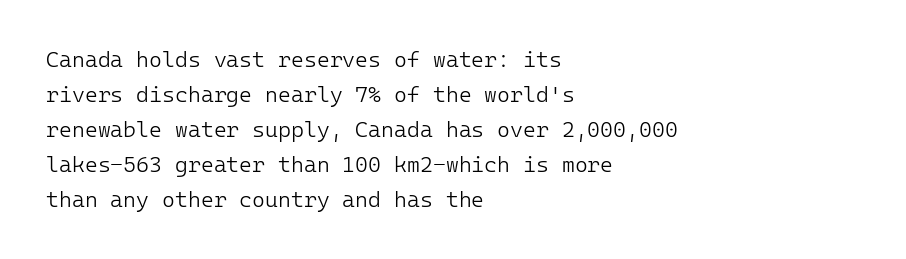
Every stem runs plumb, perpendicular to the baseline. Ink coverage per letter is moderate at most. Does extra space separate the letters? No, they use regular spacing. Line starts are locked; line ends wander. If you measured baseline to baseline, you'd find a middling distance.
